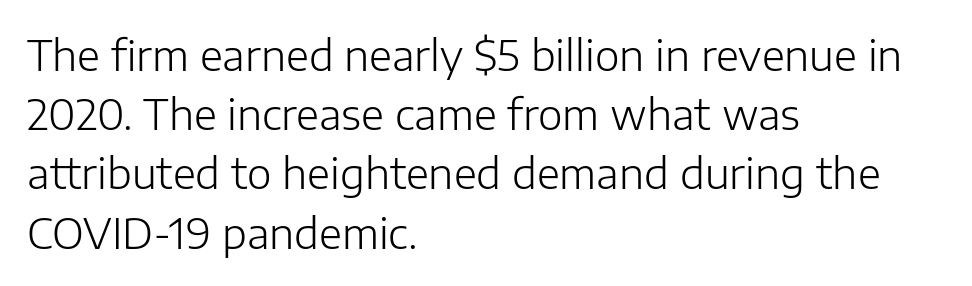
{"serif": "no", "italic": "no", "bold": "no", "weight": "light", "width": "normal", "stroke_contrast": "low", "x_height": "medium", "monospaced": "no", "underline": "no", "align": "left", "line_spacing": "normal", "line_spacing_ratio": 1.41, "letter_spacing": "normal", "letter_spacing_em": 0.0, "glyph_px": 42}
